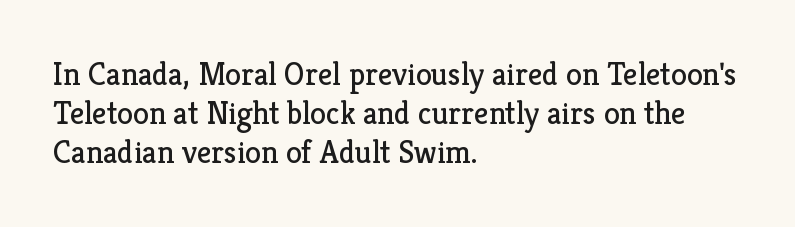
The image shows 32 px regular-weight serif type, upright; set left-aligned, line spacing 1.22x, normal letter spacing, not underlined; low stroke contrast and a medium x-height.
